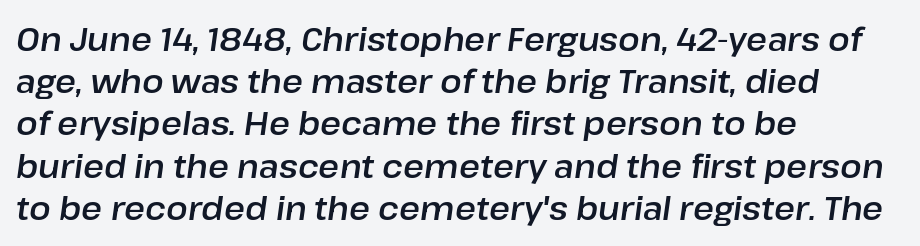
Notice how descenders clear the ascenders below comfortably — that's standard leading. Caption: multi-line text, flush left, ragged right. Clear beneath every line of the passage. Character widths vary here, with narrow letters taking less room than wide ones.
